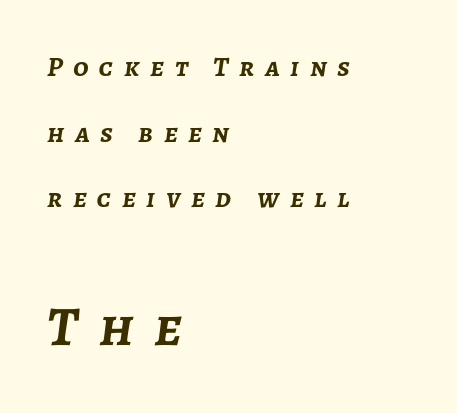
Reading down the column, the eye jumps a long way to each next line. This rendering uses left alignment, leaving the right contour irregular. Looking at the ascenders, they clearly lean. The passage shown has open, widely tracked lettering throughout.
